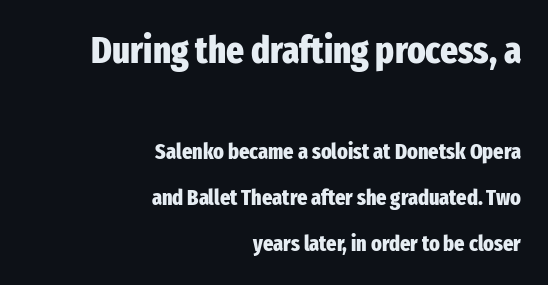
Q: Is the text bold? A: Yes.
Q: Is the text italic (slanted)? A: No, it is upright.
Q: Is the typeface a serif or a sans-serif typeface? A: Sans-serif.
Q: Is the text underlined? A: No.
Q: How is the paragraph aligned? A: Right-aligned.
Q: Is the spacing between letters normal or unusually wide? A: Normal.
Q: Is the spacing between lines tight, normal or loose? A: Loose.
Q: Which block of text is set in a larger size, the first (top) or the second (bottom)? A: The first (top) one.
Q: Width (condensed, normal, or wide)? A: Condensed.
Q: Stroke contrast? A: Low.
Q: x-height? A: Medium.
Q: Monospaced? A: No.
